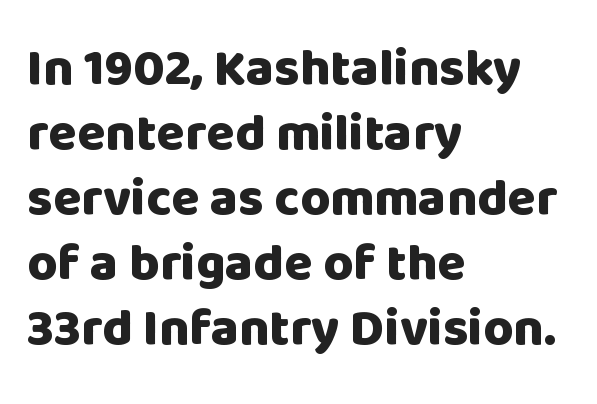
{"serif": "no", "italic": "no", "bold": "yes", "weight": "heavy", "width": "normal", "stroke_contrast": "low", "x_height": "large", "monospaced": "no", "underline": "no", "align": "left", "line_spacing": "normal", "line_spacing_ratio": 1.25, "letter_spacing": "normal", "letter_spacing_em": 0.0, "glyph_px": 52}
